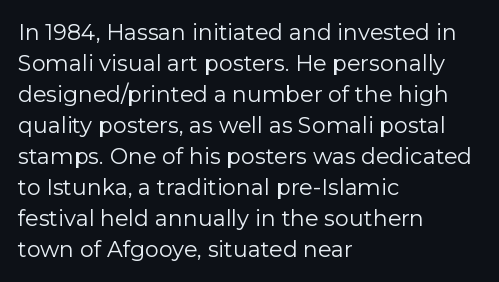
The words here are not underlined. Default kerning and tracking; the words read as compact shapes. The paragraph shown leans on its left margin. Posture: straight, roman, zero tilt. Vertical stems look standard width or narrower in stroke. Vertical spacing — default.
